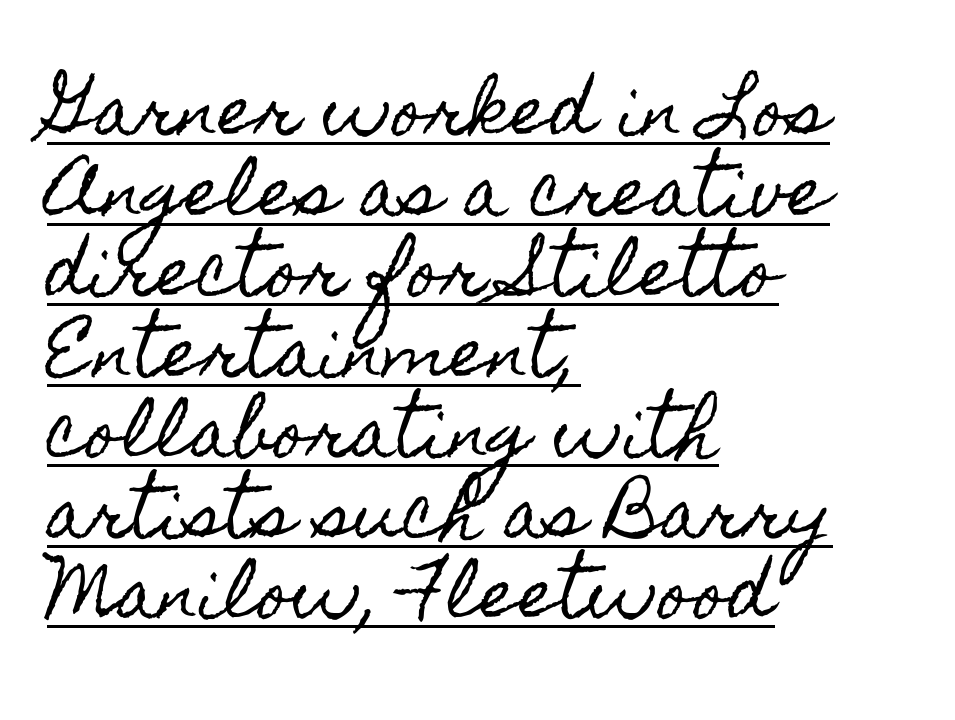
Q: Is the text italic (slanted)? A: Yes.
Q: Is the text underlined? A: Yes.
Q: How is the paragraph aligned? A: Left-aligned.
Q: Is the spacing between letters normal or unusually wide? A: Normal.
Q: Width (condensed, normal, or wide)? A: Condensed.
Q: x-height? A: Small.
Q: Monospaced? A: No.
